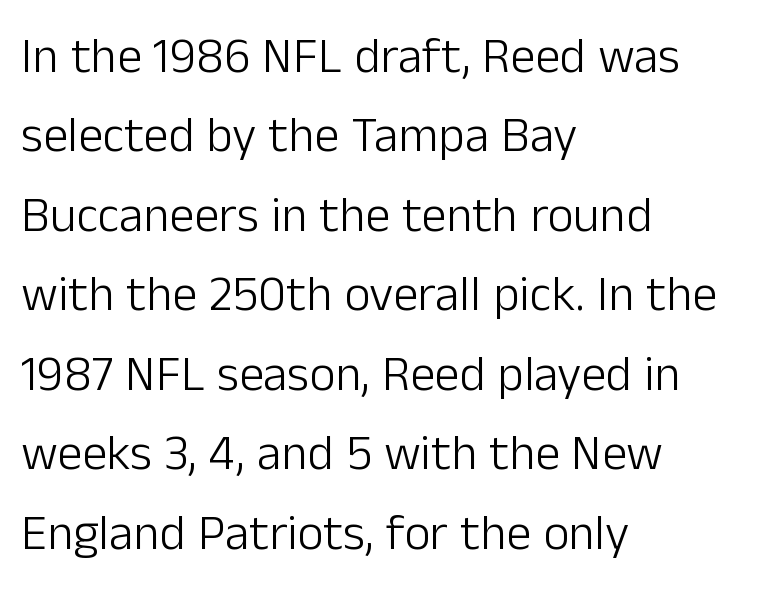
The image shows 50 px light sans-serif type, upright; set left-aligned, normal line spacing (1.59x), normal letter spacing, not underlined; low stroke contrast and a medium x-height.
